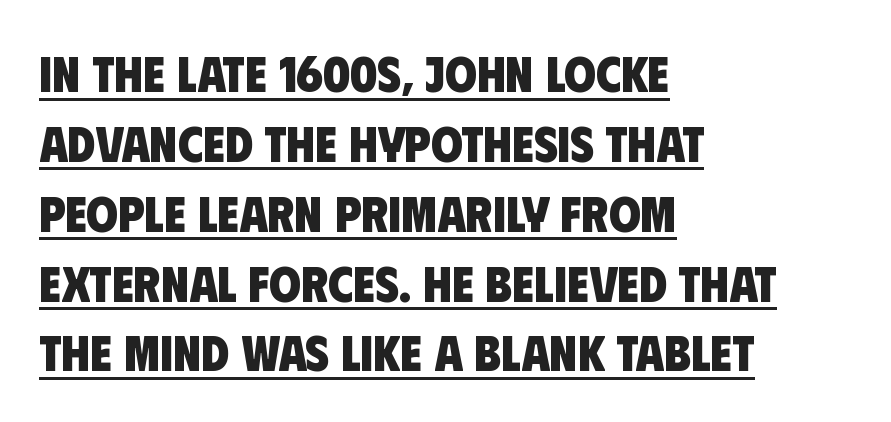
The image shows 51 px heavy, condensed sans-serif type; set left-aligned, normal line spacing (1.37x), normal letter spacing, underlined; low stroke contrast and a large x-height.
